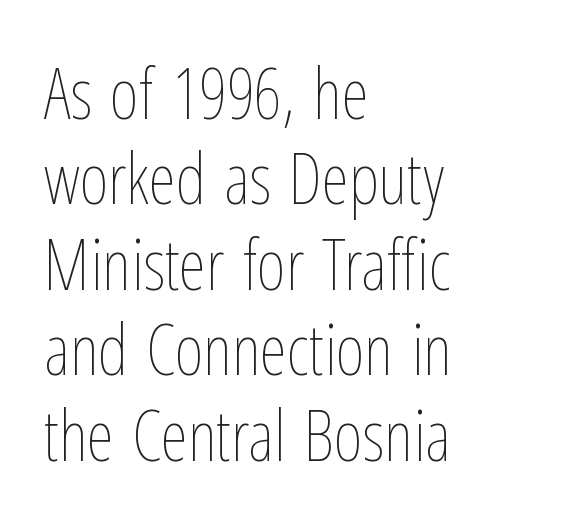
Q: Is the text bold? A: No.
Q: Is the text italic (slanted)? A: No, it is upright.
Q: Is the text underlined? A: No.
Q: How is the paragraph aligned? A: Left-aligned.
Q: Is the spacing between letters normal or unusually wide? A: Normal.
Q: Width (condensed, normal, or wide)? A: Condensed.
Q: Stroke contrast? A: Low.
Q: x-height? A: Medium.
Q: Monospaced? A: No.
